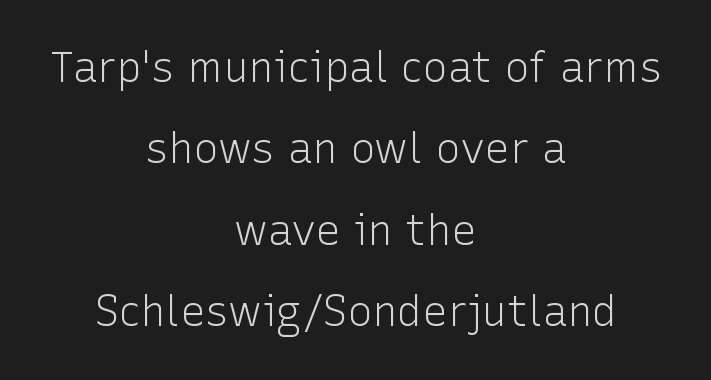
The face used here is proportionally spaced, like ordinary book or web type. You can tell it's not italic because the verticals are truly vertical. The strokes carry an ordinary text weight at most. The glyphs in this specimen are sans serif. The lines in this sample share a center point and differ in where they start and stop.
